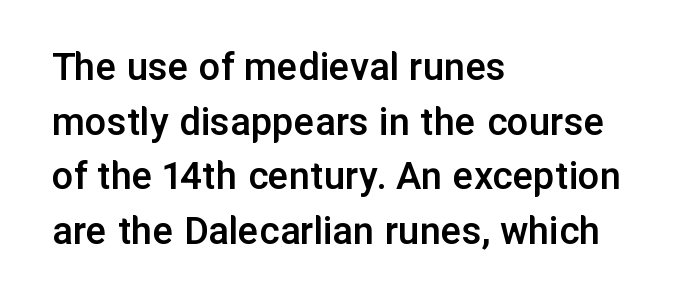
The image shows 43 px semibold sans-serif type, upright; set left-aligned, normal line spacing (1.27x), normal letter spacing, not underlined; low stroke contrast and a medium x-height.
